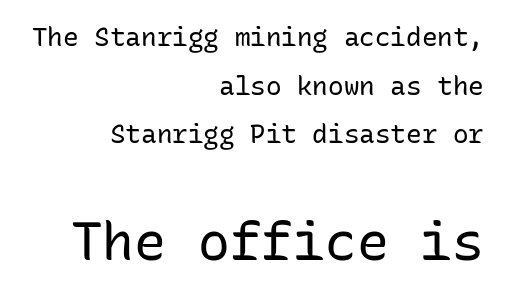
Small over large — that's the arrangement of the two blocks here. Nothing heavy about these letters — not bold at all. You could call the tracking neutral — neither tight nor loose. Do the letters lean? They stand straight.
